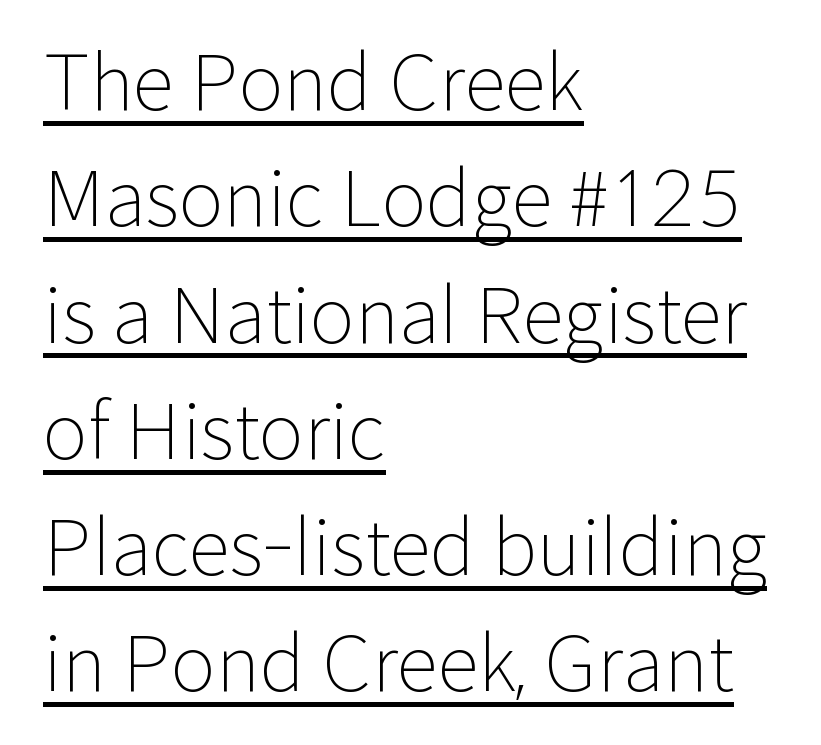
The image shows 76 px light sans-serif type, upright; set left-aligned, normal line spacing (1.53x), normal letter spacing, underlined; low stroke contrast and a medium x-height.
